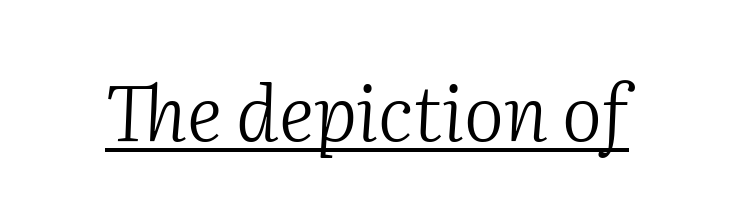
Font category for this specimen: serif. The lettering is marked with a stroke running underneath it. Tall strokes in this sample are angled rather than plumb. Here the designer chose a conventional face with non-uniform glyph widths. These lines keep a tight, regular rhythm from letter to letter. Is this a heavy cut? Hardly; it is regular or lighter.
